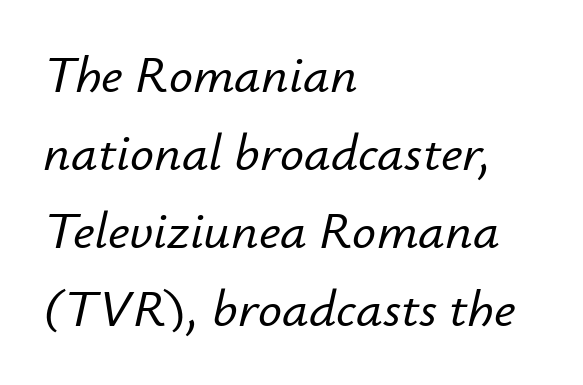
The image shows 53 px text type, italic (leaning right); set left-aligned, normal line spacing (1.47x), normal letter spacing, not underlined; low stroke contrast and a small x-height.
